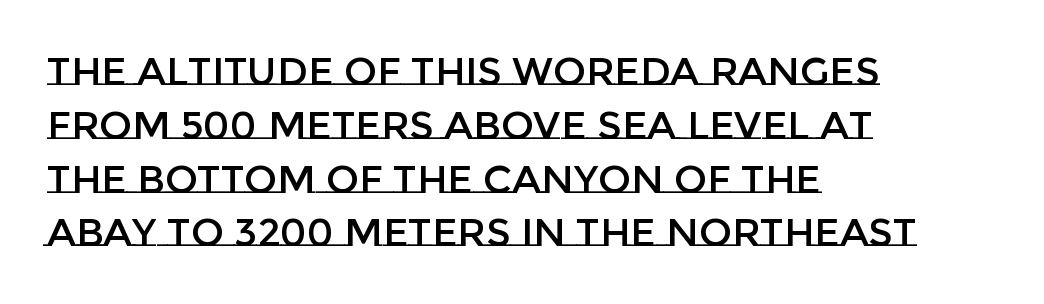
The image shows 39 px text type, upright; set left-aligned, normal line spacing (1.38x), normal letter spacing, not underlined; low stroke contrast and a large x-height.
